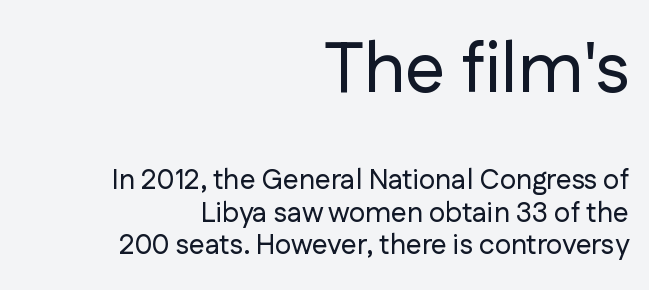
{"serif": "no", "italic": "no", "width": "normal", "stroke_contrast": "low", "x_height": "medium", "monospaced": "no", "underline": "no", "align": "right", "line_spacing_ratio": 1.17, "letter_spacing": "normal", "letter_spacing_em": 0.0, "larger_block": "first", "size_ratio": 2.54, "glyph_px": 71}
